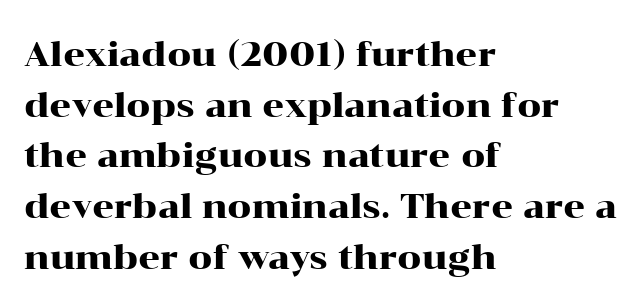
{"serif": "yes", "italic": "no", "width": "wide", "stroke_contrast": "high", "x_height": "medium", "monospaced": "no", "underline": "no", "align": "left", "line_spacing": "normal", "line_spacing_ratio": 1.49, "letter_spacing": "normal", "letter_spacing_em": 0.0, "glyph_px": 34}
